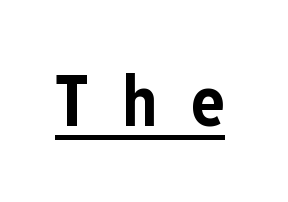
{"serif": "no", "italic": "no", "bold": "yes", "weight": "bold", "width": "condensed", "stroke_contrast": "low", "x_height": "medium", "monospaced": "no", "underline": "yes", "letter_spacing": "wide", "letter_spacing_em": 0.48, "glyph_px": 70}
